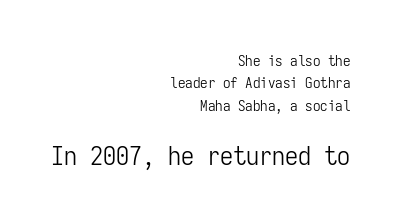
{"italic": "no", "bold": "no", "underline": "no", "align": "right", "line_spacing": "normal", "line_spacing_ratio": 1.49, "letter_spacing": "normal", "letter_spacing_em": 0.0, "larger_block": "second", "size_ratio": 1.73, "glyph_px": 26}
